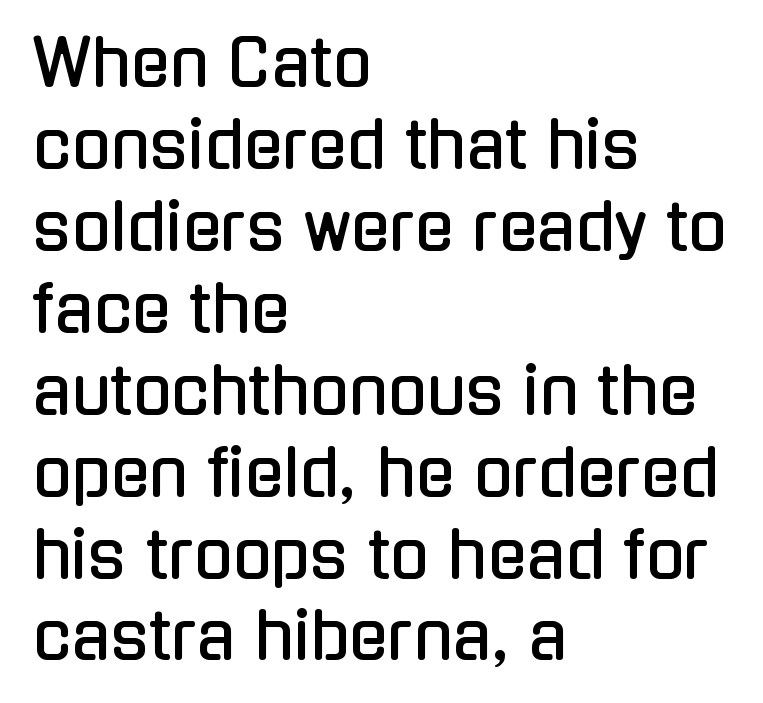
The image shows 64 px condensed sans-serif type, upright; set left-aligned, normal line spacing (1.28x), normal letter spacing, not underlined; low stroke contrast and a medium x-height.
